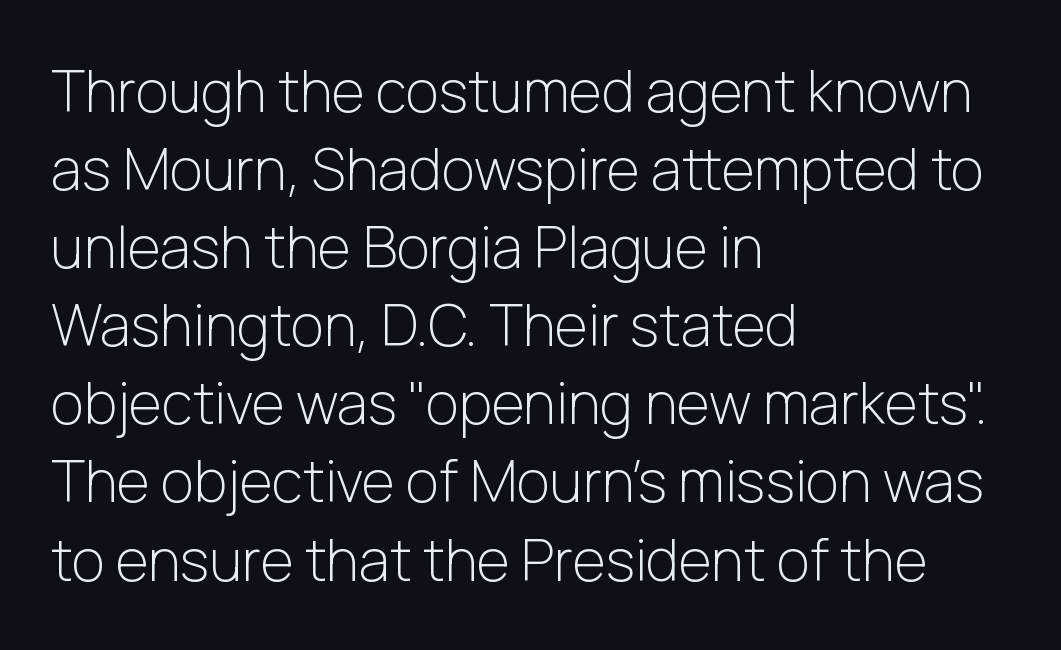
{"serif": "no", "italic": "no", "bold": "no", "weight": "light", "width": "normal", "stroke_contrast": "low", "x_height": "medium", "monospaced": "no", "underline": "no", "align": "left", "line_spacing": "normal", "line_spacing_ratio": 1.37, "letter_spacing": "normal", "letter_spacing_em": 0.0, "glyph_px": 57}
